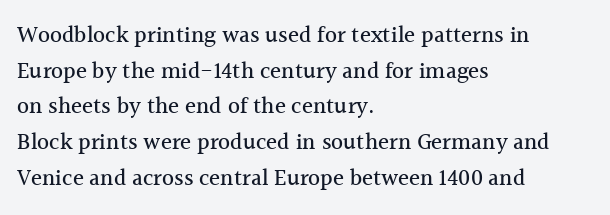
The image shows 23 px text type, upright; set left-aligned, normal line spacing (1.55x), normal letter spacing, not underlined.
